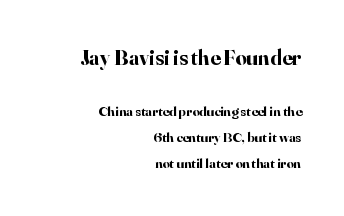
Q: Is the text bold? A: Yes.
Q: Is the text italic (slanted)? A: No, it is upright.
Q: Is the text underlined? A: No.
Q: How is the paragraph aligned? A: Right-aligned.
Q: Is the spacing between letters normal or unusually wide? A: Normal.
Q: Which block of text is set in a larger size, the first (top) or the second (bottom)? A: The first (top) one.
